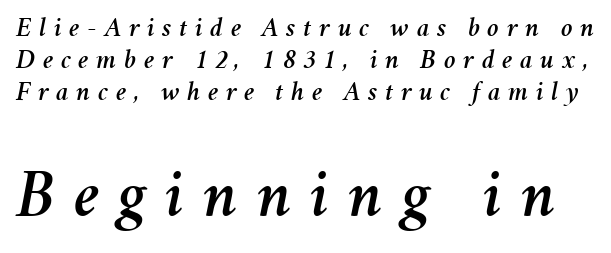
The type is letterspaced generously, with wide tracking. The passage shown leans; its letterforms are oblique. The gap between lines stays unmarked. Size contrast runs from small at the top to large at the bottom.
